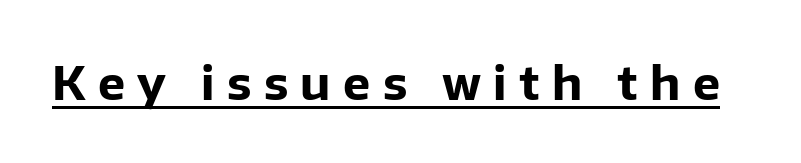
{"serif": "no", "italic": "no", "bold": "yes", "weight": "bold", "width": "normal", "stroke_contrast": "low", "x_height": "medium", "monospaced": "no", "underline": "yes", "letter_spacing": "wide", "letter_spacing_em": 0.27, "glyph_px": 46}
